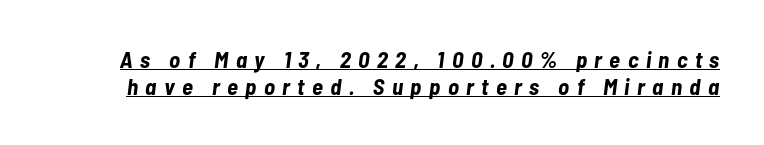
Q: Is the text bold? A: Yes.
Q: Is the text italic (slanted)? A: Yes, it leans right by about 7 degrees.
Q: Is the text underlined? A: Yes.
Q: Is the spacing between letters normal or unusually wide? A: Unusually wide.
